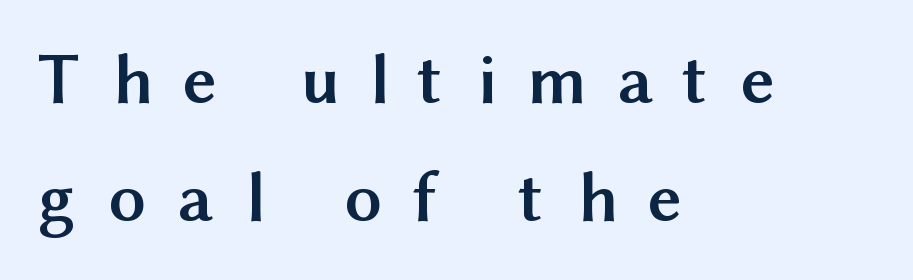
Heft: maximum for text — a bold. You can tell it's not italic because the verticals are truly vertical. The designer went with a sans here, leaving each stem footless. The passage shown is not underscored anywhere. You could not count columns in this text — the font is proportionally spaced. This sample is left-justified, so line endings fall wherever the words run out.
